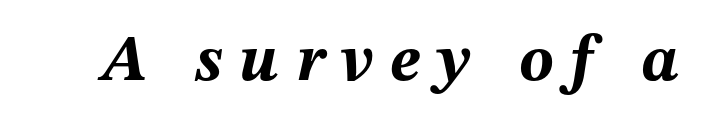
Emphasis-style slanted type is in use. This rendering features lettering with no underline. Heavy, bold letterforms. Spacing between characters has been opened up far beyond the box default.
